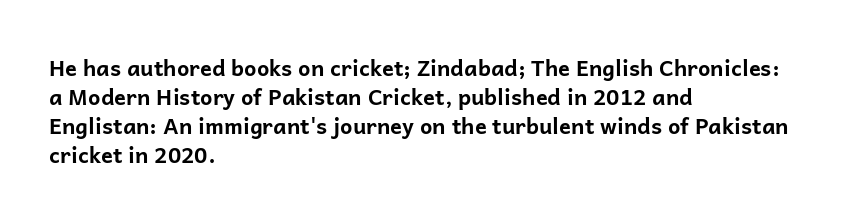
{"italic": "no", "bold": "yes", "underline": "no", "align": "left", "line_spacing": "normal", "line_spacing_ratio": 1.32, "letter_spacing": "normal", "letter_spacing_em": 0.0, "glyph_px": 22}
